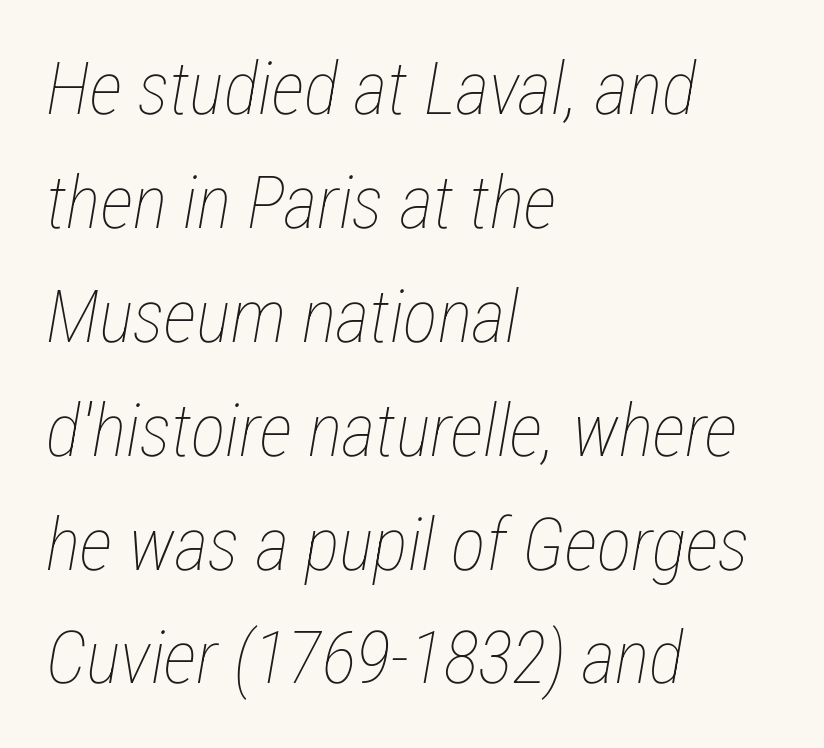
Q: Is the text bold? A: No.
Q: Is the text italic (slanted)? A: Yes, it leans right by about 12 degrees.
Q: Is the text underlined? A: No.
Q: How is the paragraph aligned? A: Left-aligned.
Q: Is the spacing between letters normal or unusually wide? A: Normal.
Q: Is the spacing between lines tight, normal or loose? A: Normal.
Q: Width (condensed, normal, or wide)? A: Condensed.
Q: Stroke contrast? A: Low.
Q: x-height? A: Medium.
Q: Monospaced? A: No.
